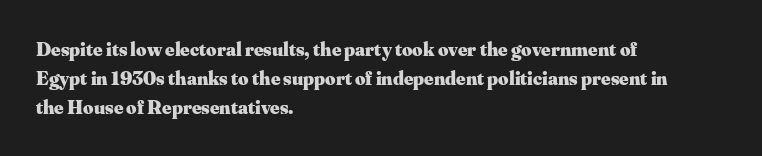
Q: Is the text bold? A: Yes.
Q: Is the text italic (slanted)? A: No, it is upright.
Q: Is the text underlined? A: No.
Q: How is the paragraph aligned? A: Left-aligned.
Q: Is the spacing between letters normal or unusually wide? A: Normal.
Q: Is the spacing between lines tight, normal or loose? A: Normal.
